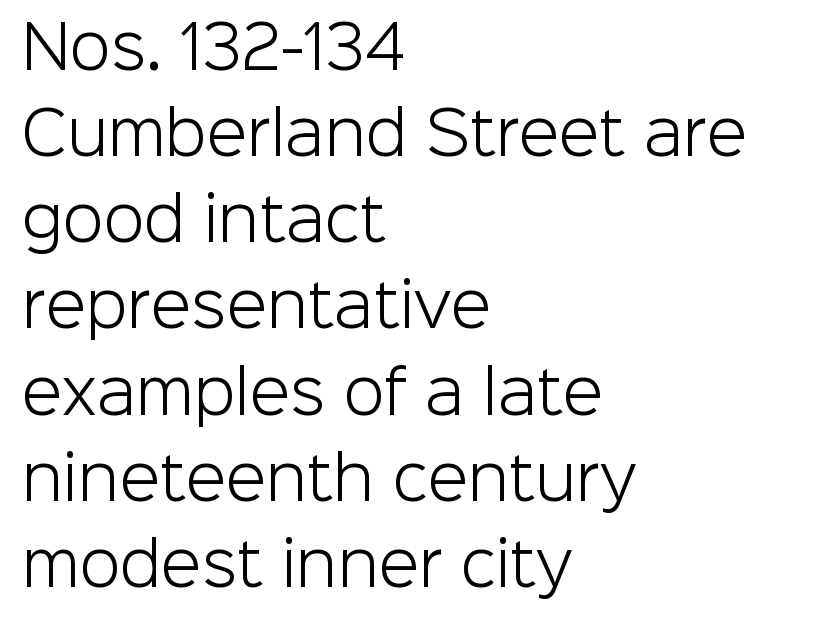
Q: Is the text bold? A: No.
Q: Is the text italic (slanted)? A: No, it is upright.
Q: Is the typeface a serif or a sans-serif typeface? A: Sans-serif.
Q: Is the text underlined? A: No.
Q: How is the paragraph aligned? A: Left-aligned.
Q: Is the spacing between letters normal or unusually wide? A: Normal.
Q: Is the spacing between lines tight, normal or loose? A: Normal.
Q: Width (condensed, normal, or wide)? A: Normal.
Q: Stroke contrast? A: Low.
Q: x-height? A: Medium.
Q: Monospaced? A: No.
